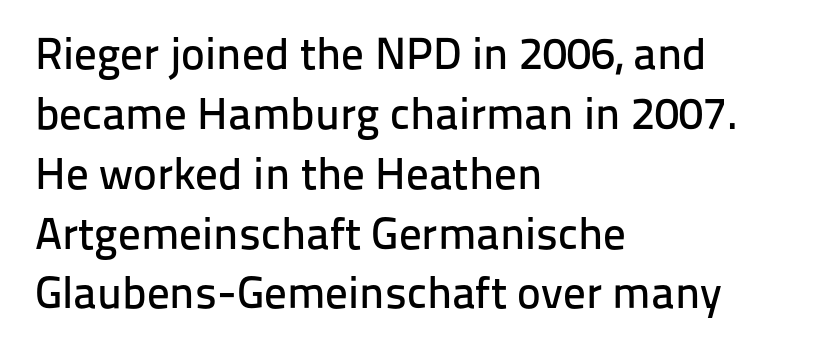
The image shows 45 px sans-serif type, upright; set left-aligned, normal line spacing (1.33x), normal letter spacing, not underlined; low stroke contrast and a medium x-height.
